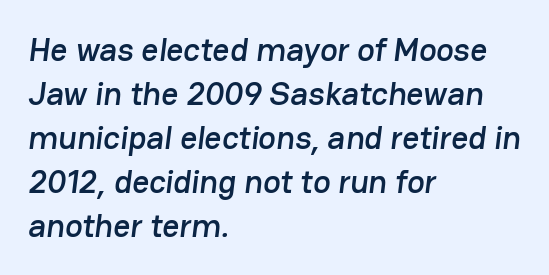
The image shows 33 px sans-serif type; set left-aligned, normal line spacing (1.33x), normal letter spacing, not underlined; low stroke contrast and a medium x-height.
